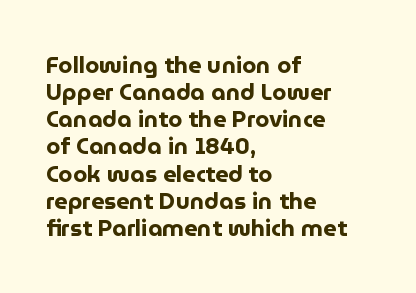
A clean baseline with only descenders dipping below it. Italic: no, the glyphs are upright roman. If you drew a ruler down the left edge, every line would touch it. Chunky letters — that's bold for sure. The horizontal fit of the characters is conventional and even.
